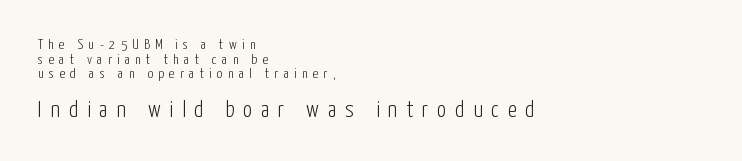
Q: Is the text bold? A: No.
Q: Is the text italic (slanted)? A: No, it is upright.
Q: Is the text underlined? A: No.
Q: How is the paragraph aligned? A: Left-aligned.
Q: Is the spacing between letters normal or unusually wide? A: Unusually wide.
Q: Is the spacing between lines tight, normal or loose? A: Tight.
Q: Which block of text is set in a larger size, the first (top) or the second (bottom)? A: The second (bottom) one.
